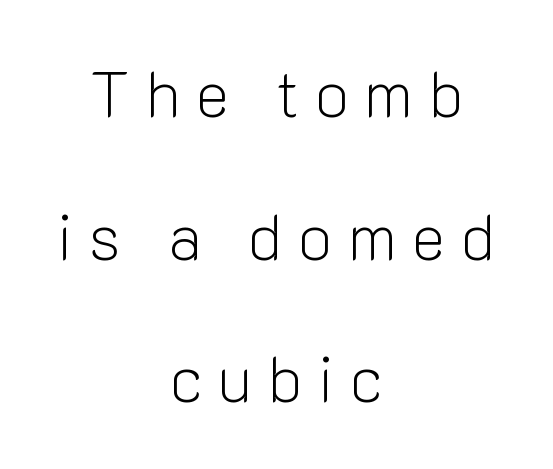
Q: Is the text bold? A: No.
Q: Is the text italic (slanted)? A: No, it is upright.
Q: Is the typeface a serif or a sans-serif typeface? A: Sans-serif.
Q: Is the text underlined? A: No.
Q: How is the paragraph aligned? A: Centered.
Q: Is the spacing between letters normal or unusually wide? A: Unusually wide.
Q: Is the spacing between lines tight, normal or loose? A: Loose.
Q: Width (condensed, normal, or wide)? A: Normal.
Q: Stroke contrast? A: Low.
Q: x-height? A: Medium.
Q: Monospaced? A: No.
